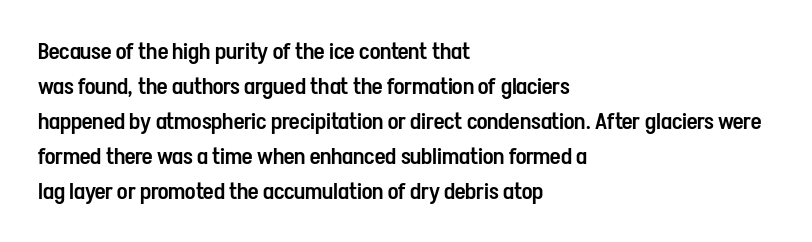
Q: Is the text bold? A: Semi-bold.
Q: Is the text italic (slanted)? A: No, it is upright.
Q: Is the text underlined? A: No.
Q: How is the paragraph aligned? A: Left-aligned.
Q: Is the spacing between letters normal or unusually wide? A: Normal.
Q: Is the spacing between lines tight, normal or loose? A: Normal.
